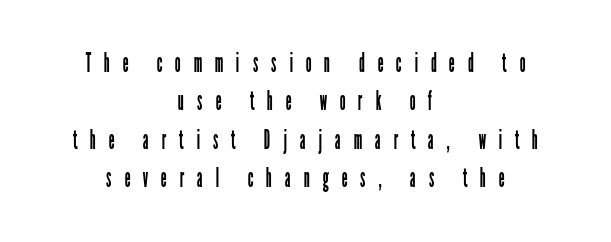
The image shows 26 px text type, upright; set centered, normal line spacing (1.48x), unusually wide letter spacing (+0.49 em), not underlined.
